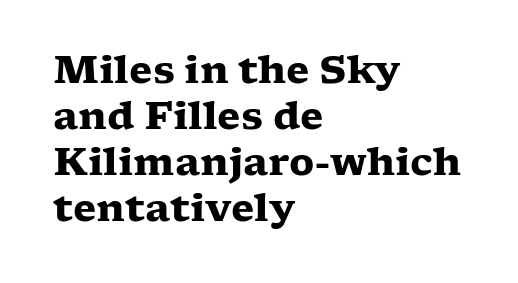
The image shows 38 px heavy, wide serif type, upright; set left-aligned, line spacing 1.21x, normal letter spacing, not underlined; low stroke contrast and a medium x-height.
